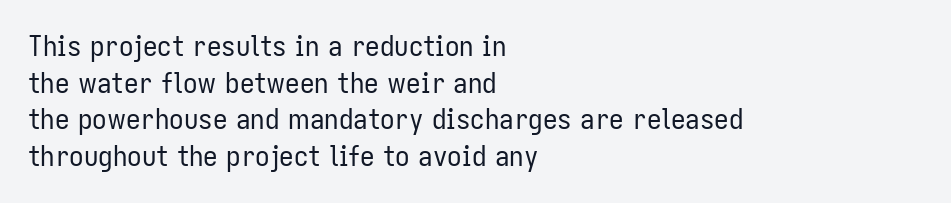
The image shows 29 px regular-weight, condensed sans-serif type, upright; set left-aligned, normal line spacing (1.26x), normal letter spacing, not underlined; low stroke contrast and a medium x-height.
